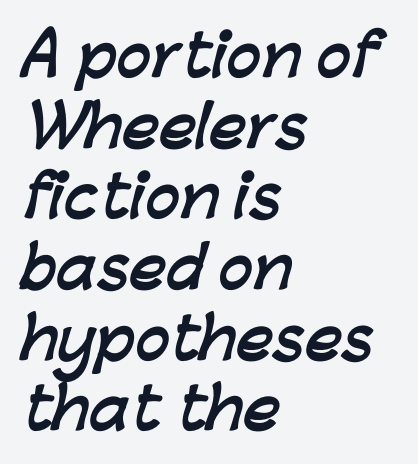
Q: Is the text bold? A: Yes.
Q: Is the typeface a serif or a sans-serif typeface? A: Sans-serif.
Q: Is the text underlined? A: No.
Q: How is the paragraph aligned? A: Left-aligned.
Q: Is the spacing between letters normal or unusually wide? A: Normal.
Q: Width (condensed, normal, or wide)? A: Normal.
Q: Stroke contrast? A: Low.
Q: x-height? A: Medium.
Q: Monospaced? A: No.
